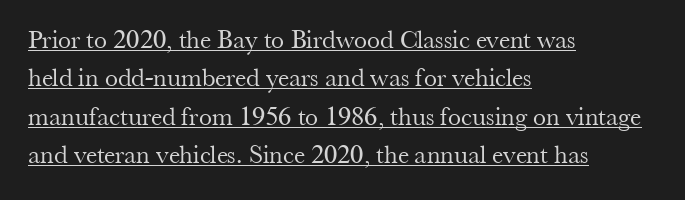
Q: Is the text bold? A: No.
Q: Is the text italic (slanted)? A: No, it is upright.
Q: Is the text underlined? A: Yes.
Q: How is the paragraph aligned? A: Left-aligned.
Q: Is the spacing between letters normal or unusually wide? A: Normal.
Q: Is the spacing between lines tight, normal or loose? A: Normal.
